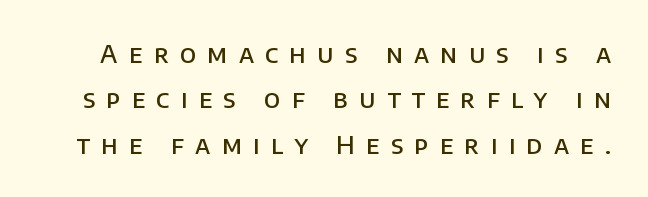
{"italic": "no", "bold": "semi", "underline": "no", "line_spacing_ratio": 1.82, "letter_spacing": "wide", "letter_spacing_em": 0.45, "glyph_px": 25}
